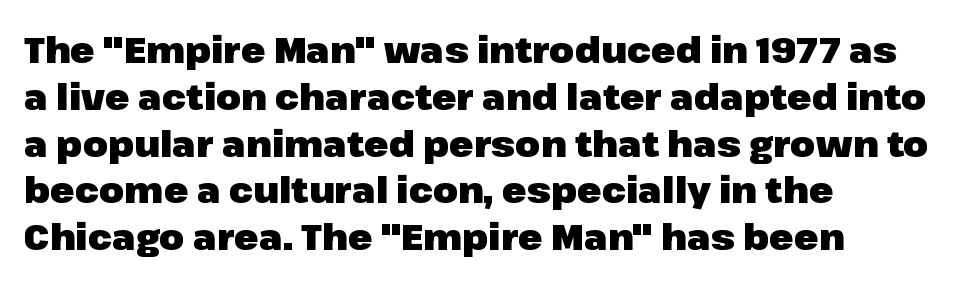
The image shows 36 px heavy sans-serif type, upright; set left-aligned, normal line spacing (1.3x), normal letter spacing, not underlined; low stroke contrast and a medium x-height.
